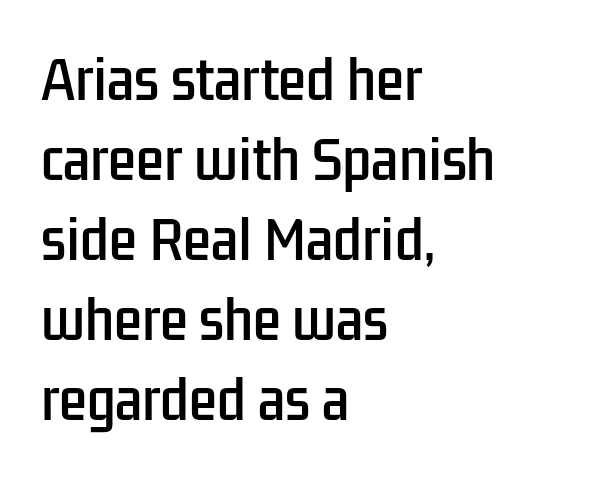
Honestly, there is no underline to notice here at all. The tracking reads as untouched default to a designer's eye. Reading down the column, the eye jumps a familiar distance to each next line. The lettering holds an erect, upright posture throughout.
